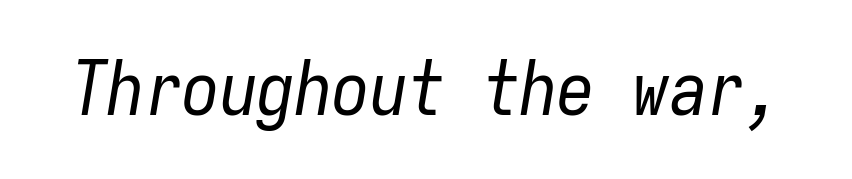
Q: Is the text bold? A: No.
Q: Is the text italic (slanted)? A: Yes, it leans right by about 9 degrees.
Q: Is the text underlined? A: No.
Q: Is the spacing between letters normal or unusually wide? A: Normal.
Q: Width (condensed, normal, or wide)? A: Condensed.
Q: Stroke contrast? A: Low.
Q: x-height? A: Medium.
Q: Monospaced? A: Yes.
